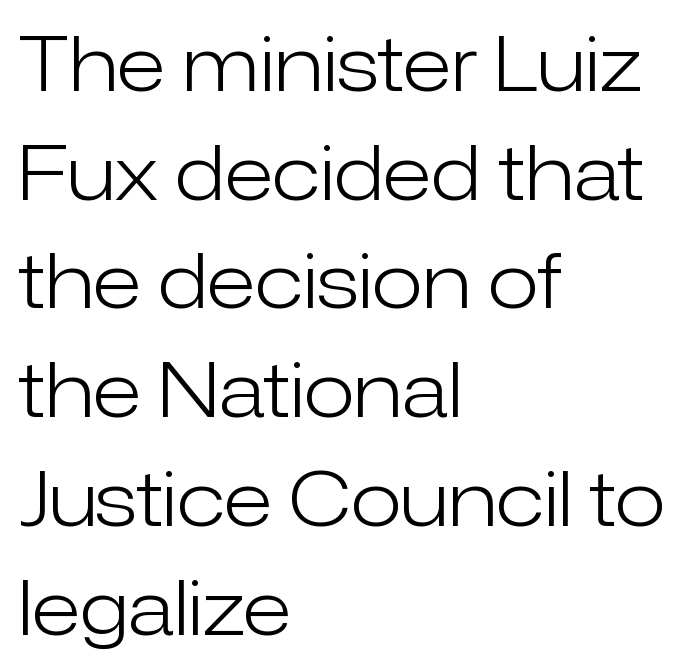
Q: Is the text bold? A: No.
Q: Is the text italic (slanted)? A: No, it is upright.
Q: Is the typeface a serif or a sans-serif typeface? A: Sans-serif.
Q: Is the text underlined? A: No.
Q: How is the paragraph aligned? A: Left-aligned.
Q: Is the spacing between letters normal or unusually wide? A: Normal.
Q: Is the spacing between lines tight, normal or loose? A: Normal.
Q: Width (condensed, normal, or wide)? A: Normal.
Q: Stroke contrast? A: Low.
Q: x-height? A: Medium.
Q: Monospaced? A: No.
